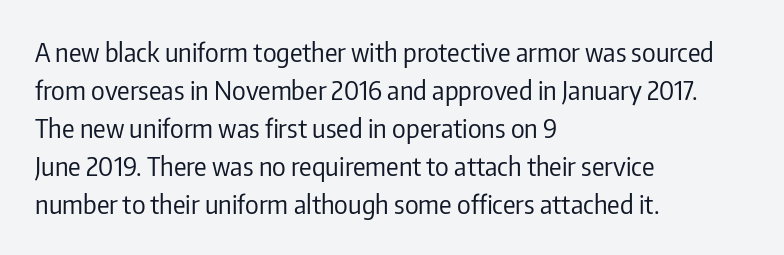
Q: Is the text bold? A: No.
Q: Is the text italic (slanted)? A: No, it is upright.
Q: Is the text underlined? A: No.
Q: How is the paragraph aligned? A: Left-aligned.
Q: Is the spacing between letters normal or unusually wide? A: Normal.
Q: Is the spacing between lines tight, normal or loose? A: Normal.
